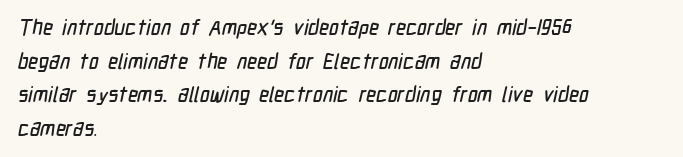
Q: Is the text underlined? A: No.
Q: How is the paragraph aligned? A: Left-aligned.
Q: Is the spacing between letters normal or unusually wide? A: Normal.
Q: Is the spacing between lines tight, normal or loose? A: Normal.
